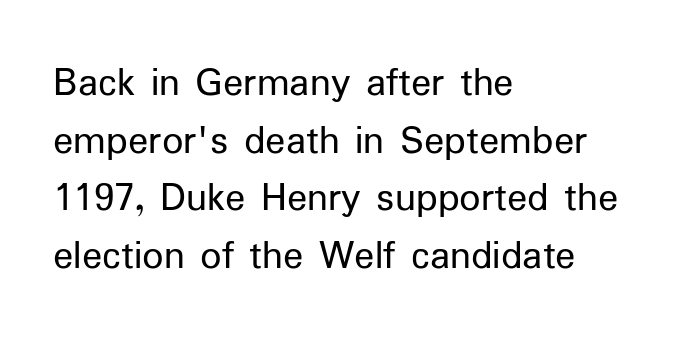
{"serif": "no", "italic": "no", "bold": "no", "weight": "regular", "width": "normal", "stroke_contrast": "low", "x_height": "medium", "monospaced": "no", "underline": "no", "align": "left", "line_spacing": "normal", "line_spacing_ratio": 1.37, "letter_spacing": "normal", "letter_spacing_em": 0.0, "glyph_px": 42}
